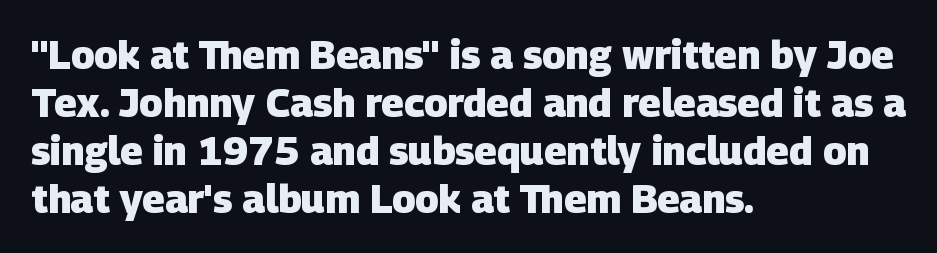
The image shows 39 px heavy sans-serif type; set left-aligned, line spacing 1.23x, normal letter spacing, not underlined; low stroke contrast and a large x-height.
